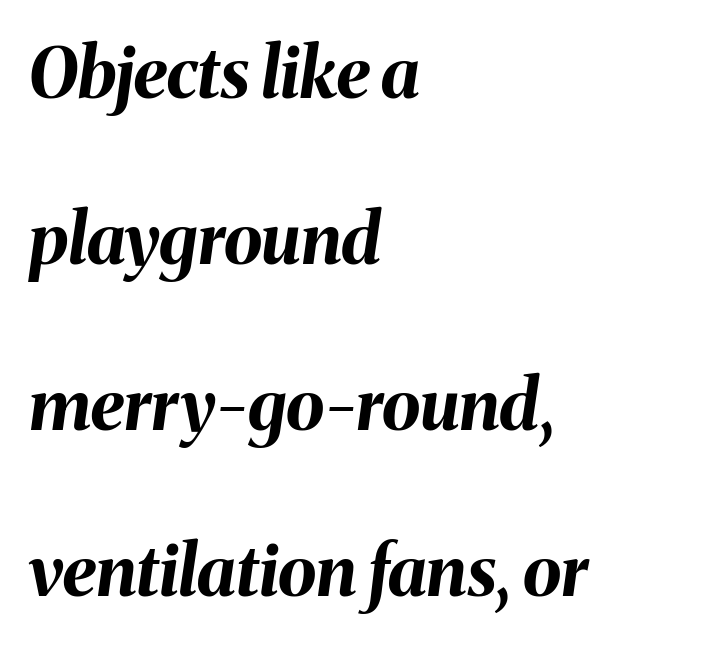
The image shows 70 px bold type, italic (leaning right); set left-aligned, loose line spacing (2.37x), normal letter spacing, not underlined; medium stroke contrast and a medium x-height.
